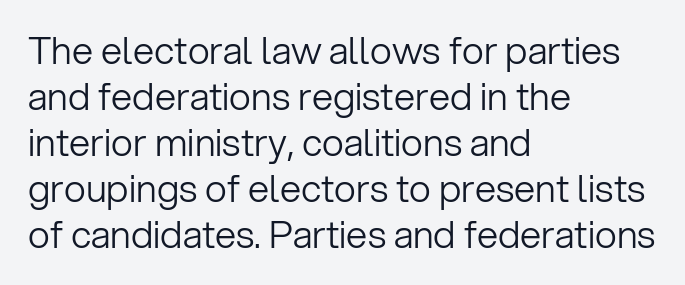
Spacing between characters is what you'd get straight out of the box. A typesetter would label this face a sans. Is this a fixed-width face? No — the glyphs have proportional, varying widths. Nothing heavy about these letters — not bold at all.
